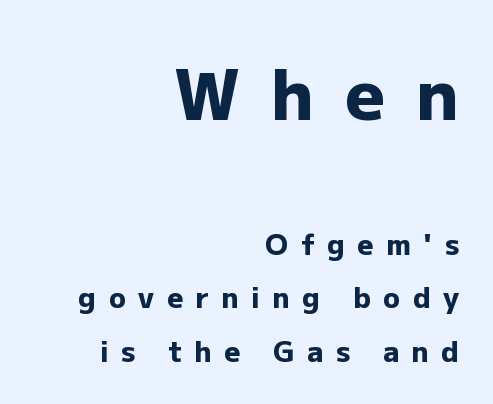
A typesetter would mark this as roman, not italic. The rendering inserts visible extra space after every character. The letters advance in unequal steps, a hallmark of proportional type. Line ends are locked; line starts wander. Top chunk: large. Bottom chunk: small.
